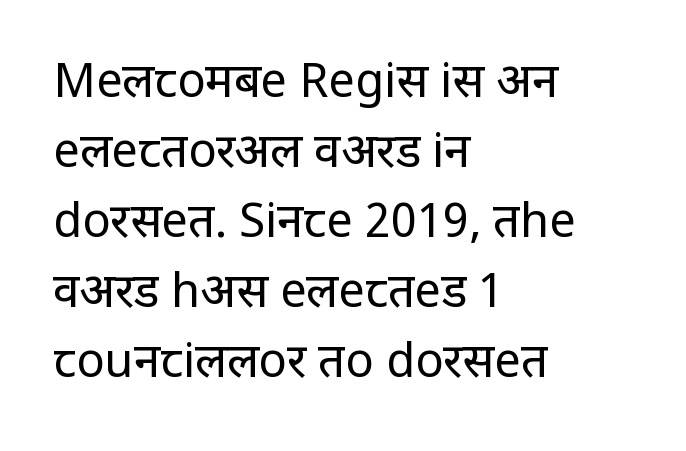
The image shows 47 px regular-weight, condensed sans-serif type, upright; set left-aligned, normal line spacing (1.49x), normal letter spacing, not underlined; low stroke contrast and a large x-height.
